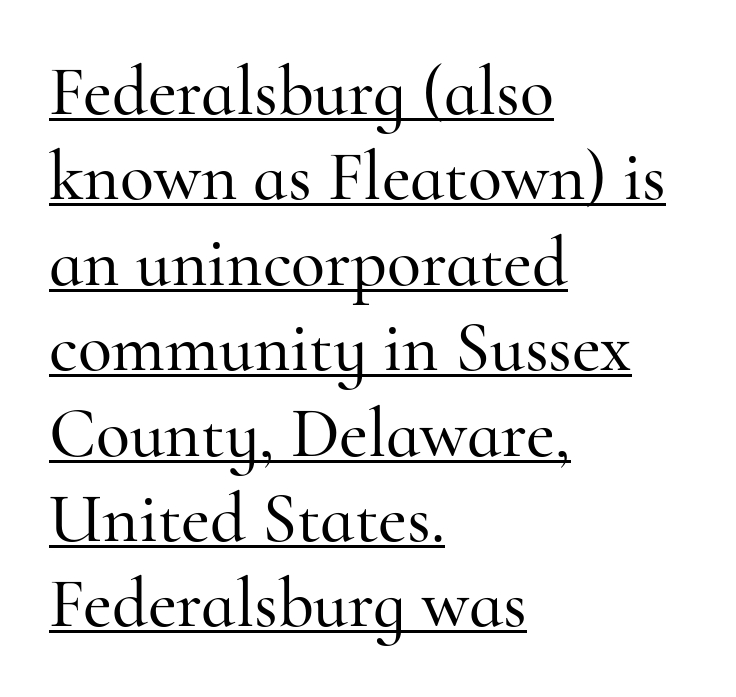
In terms of letterspacing, this is plain default setting. Does a line run under the words? Yes, clearly. The text block is weighted toward the left margin, trailing off unevenly rightward. Proportional: the letters do not fall into vertical columns. This is roman type, the default non-slanted kind. The rendering shows small feet on the letterforms — a serif design.
